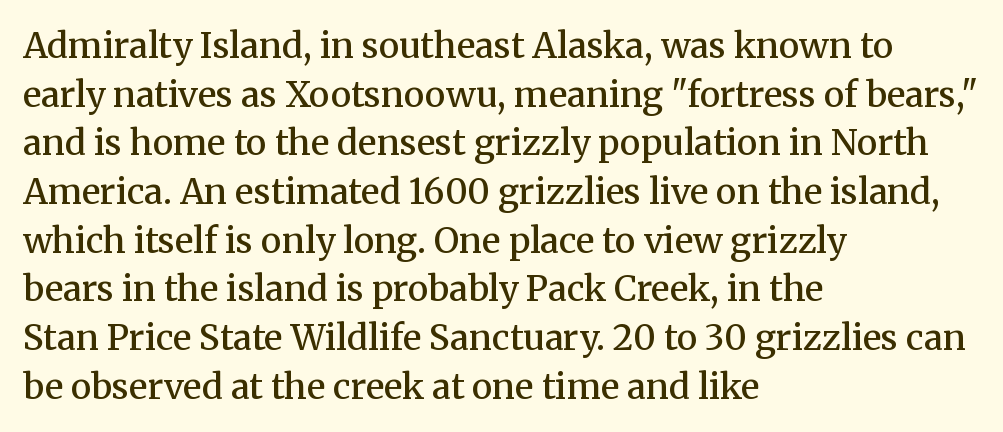
{"serif": "yes", "italic": "no", "bold": "semi", "weight": "semibold", "width": "normal", "stroke_contrast": "medium", "x_height": "medium", "monospaced": "no", "underline": "no", "align": "left", "line_spacing": "normal", "line_spacing_ratio": 1.39, "letter_spacing": "normal", "letter_spacing_em": 0.0, "glyph_px": 35}
